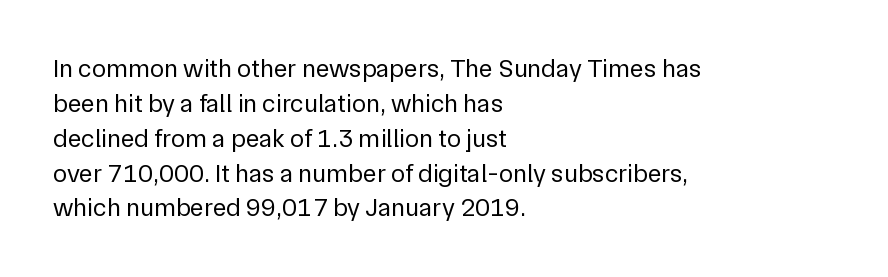
The strip under each line holds only bare page. Short note: letters normally spaced. The axis of the letterforms is exactly vertical. Line spacing here is normal. The rendering anchors every line to the left-hand side.
